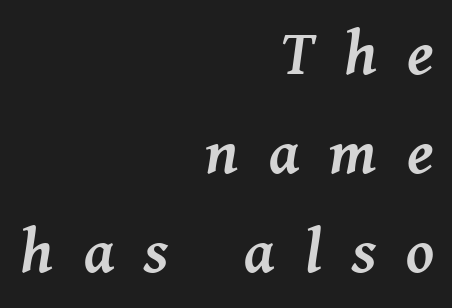
Q: Is the text bold? A: Yes.
Q: Is the text italic (slanted)? A: Yes, it leans right by about 8 degrees.
Q: Is the typeface a serif or a sans-serif typeface? A: Serif.
Q: Is the text underlined? A: No.
Q: How is the paragraph aligned? A: Right-aligned.
Q: Is the spacing between letters normal or unusually wide? A: Unusually wide.
Q: Is the spacing between lines tight, normal or loose? A: Normal.
Q: Width (condensed, normal, or wide)? A: Normal.
Q: Stroke contrast? A: Medium.
Q: x-height? A: Medium.
Q: Monospaced? A: No.
